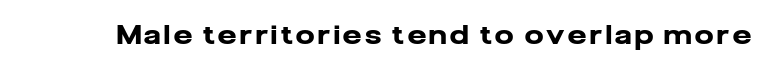
The image shows 26 px bold type, upright; set not underlined.
